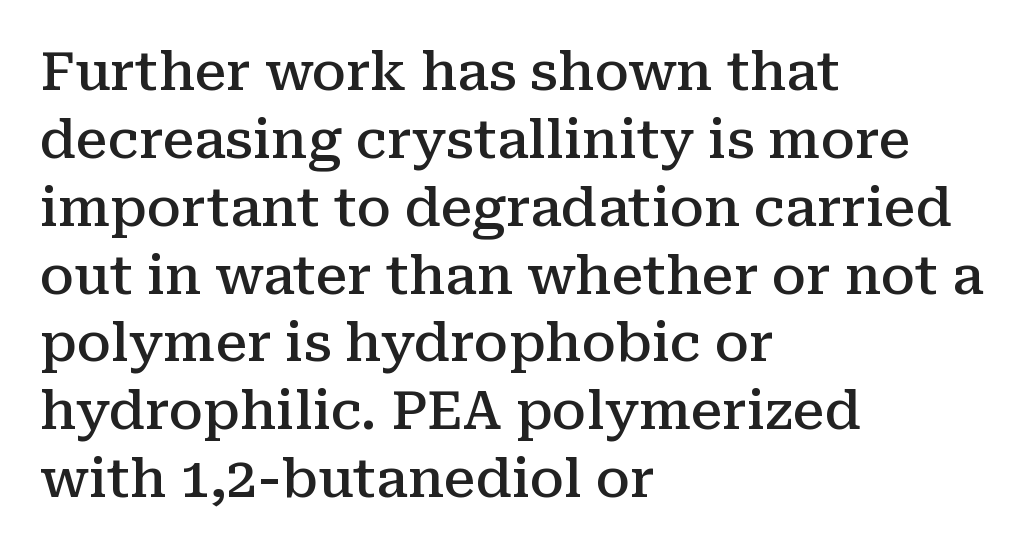
The image shows 53 px semibold serif type, upright; set left-aligned, normal line spacing (1.28x), normal letter spacing, not underlined; medium stroke contrast and a medium x-height.
